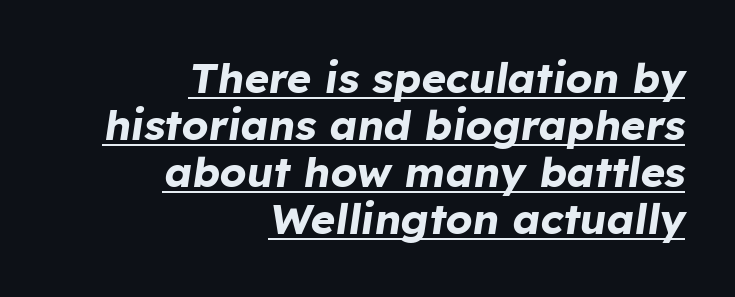
Q: Is the text bold? A: Yes.
Q: Is the text italic (slanted)? A: Yes, it leans right by about 8 degrees.
Q: Is the text underlined? A: Yes.
Q: How is the paragraph aligned? A: Right-aligned.
Q: Is the spacing between letters normal or unusually wide? A: Normal.
Q: Is the spacing between lines tight, normal or loose? A: Tight.
Q: Width (condensed, normal, or wide)? A: Normal.
Q: Stroke contrast? A: Low.
Q: x-height? A: Medium.
Q: Monospaced? A: No.
